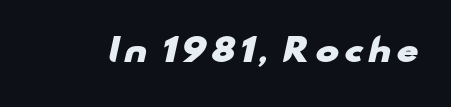
{"serif": "no", "bold": "yes", "weight": "heavy", "width": "wide", "stroke_contrast": "low", "x_height": "small", "monospaced": "no", "underline": "no", "glyph_px": 32}
